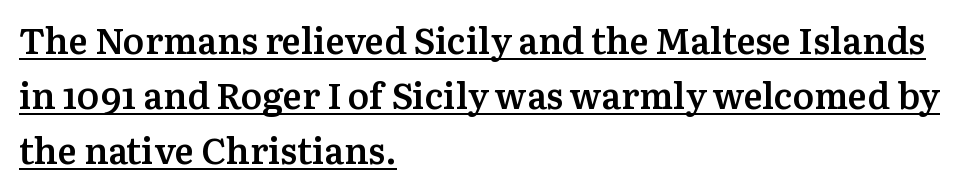
Q: Is the text bold? A: Semi-bold.
Q: Is the text italic (slanted)? A: No, it is upright.
Q: Is the typeface a serif or a sans-serif typeface? A: Serif.
Q: Is the text underlined? A: Yes.
Q: How is the paragraph aligned? A: Left-aligned.
Q: Is the spacing between letters normal or unusually wide? A: Normal.
Q: Is the spacing between lines tight, normal or loose? A: Normal.
Q: Width (condensed, normal, or wide)? A: Normal.
Q: Stroke contrast? A: Medium.
Q: x-height? A: Medium.
Q: Monospaced? A: No.
